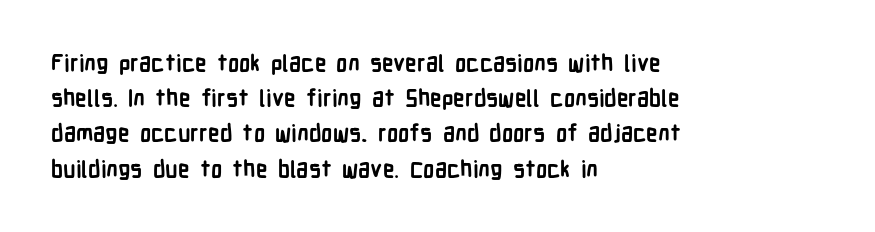
The image shows 23 px bold type, upright; set left-aligned, normal line spacing (1.53x), normal letter spacing, not underlined.
